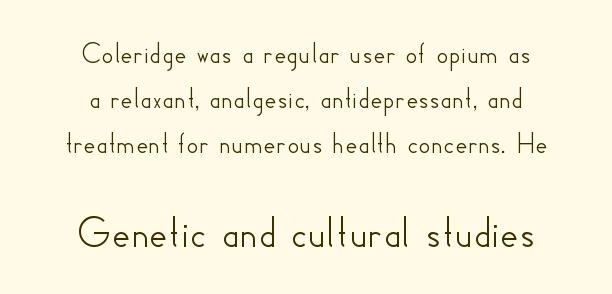
Ordinary non-slanted type is in use. Here the designer chose a conventional face with non-uniform glyph widths. Evenly set lines give the paragraph a standard silhouette. The letterforms sit shoulder to shoulder at normal distance. Typesetter's note — lower block bumped up in size, upper block left smaller. The string is rendered with underlining switched off.
